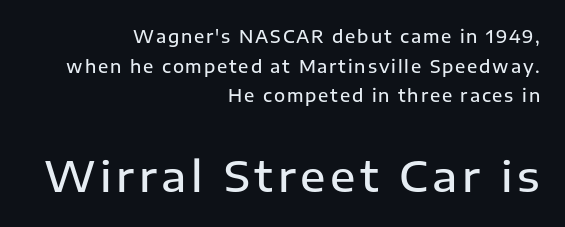
Q: Is the text bold? A: Semi-bold.
Q: Is the text italic (slanted)? A: No, it is upright.
Q: Is the typeface a serif or a sans-serif typeface? A: Sans-serif.
Q: Is the text underlined? A: No.
Q: How is the paragraph aligned? A: Right-aligned.
Q: Which block of text is set in a larger size, the first (top) or the second (bottom)? A: The second (bottom) one.
Q: Width (condensed, normal, or wide)? A: Normal.
Q: Stroke contrast? A: Low.
Q: x-height? A: Medium.
Q: Monospaced? A: No.
